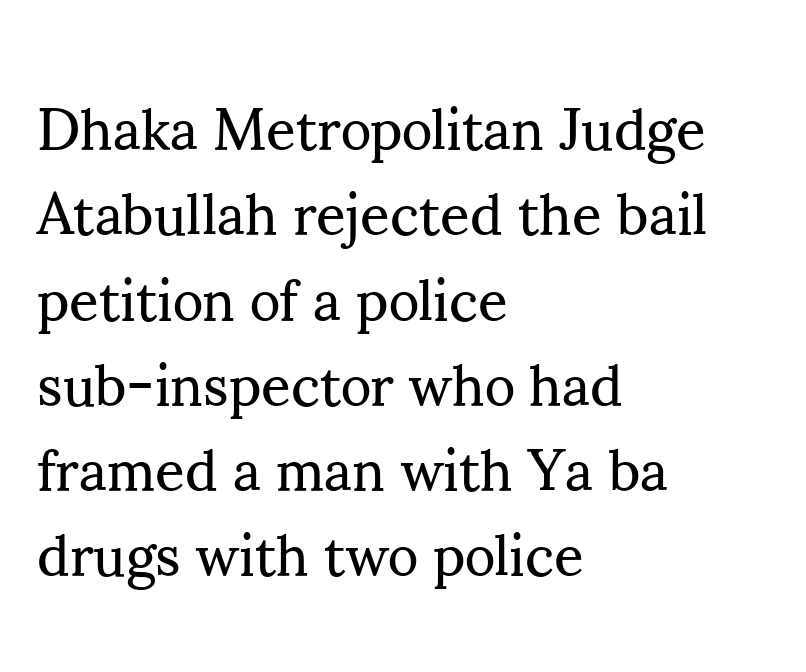
The image shows 58 px regular-weight serif type, upright; set left-aligned, normal line spacing (1.47x), normal letter spacing, not underlined; medium stroke contrast and a small x-height.
